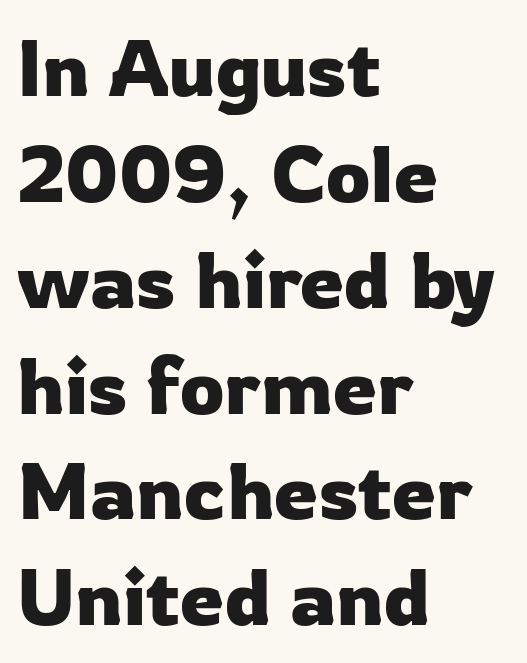
The image shows 79 px sans-serif type, upright; set left-aligned, normal line spacing (1.34x), normal letter spacing, not underlined; low stroke contrast and a medium x-height.
